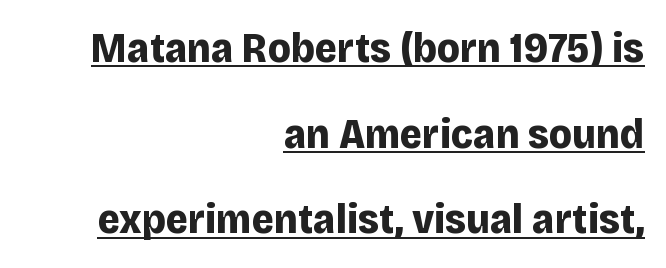
The vertical gap from one line to the next is large. I'd describe the lettering as bold — thick and assertive. It's the straight-up-and-down kind of type. Underlining? Definitely there.
